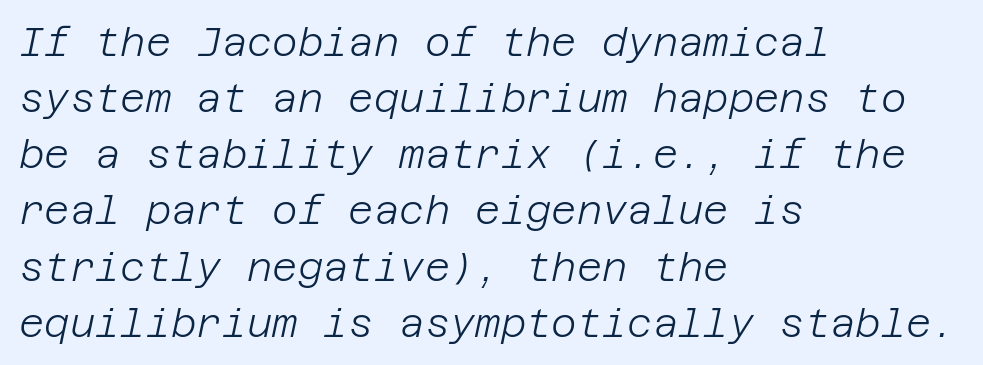
Compared with ordinary roman type, these characters are visibly tilted. Summary of vertical rhythm: regular, with standard interline spacing. No extra ink here — the face is not bold. A classic flush-left, rag-right setting is used for this passage.
